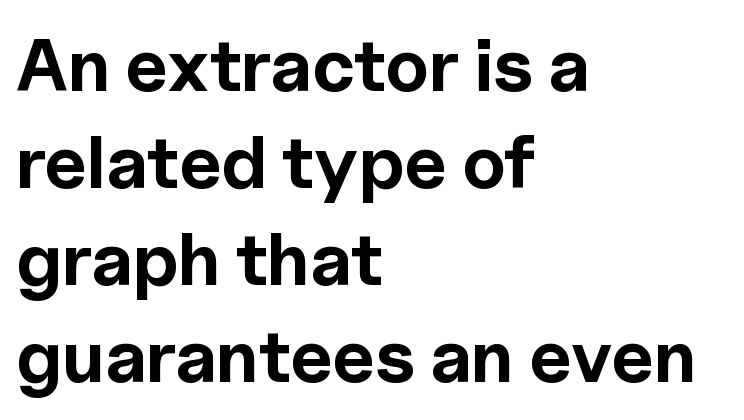
The image shows 74 px bold sans-serif type, upright; set left-aligned, normal line spacing (1.31x), normal letter spacing, not underlined; a medium x-height.
